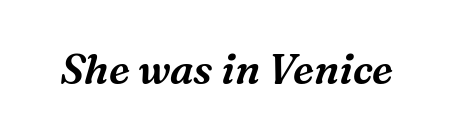
The image shows 41 px serif type, italic (leaning right); set normal letter spacing, not underlined; medium stroke contrast and a medium x-height.
